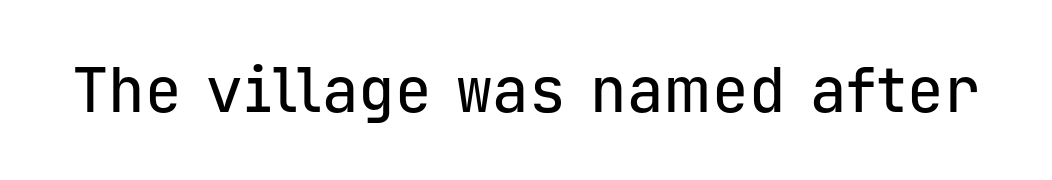
Ascenders rise straight up at ninety degrees. Inter-character spacing is left at the font's built-in metrics. The passage shown is typeset with a sans-serif family. A clean baseline with only descenders dipping below it.
